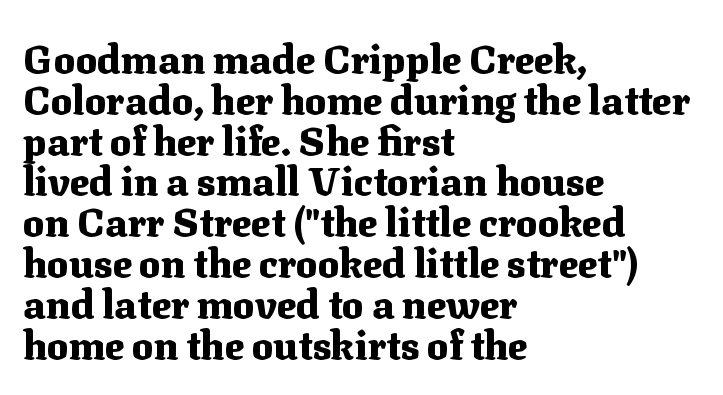
The image shows 40 px heavy serif type, upright; set left-aligned, tight line spacing (1.02x), normal letter spacing, not underlined; medium stroke contrast and a medium x-height.
